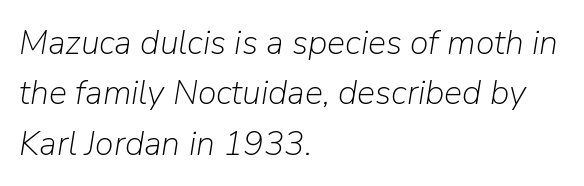
Q: Is the text bold? A: No.
Q: Is the text italic (slanted)? A: Yes, it leans right by about 9 degrees.
Q: Is the text underlined? A: No.
Q: How is the paragraph aligned? A: Left-aligned.
Q: Is the spacing between letters normal or unusually wide? A: Normal.
Q: Is the spacing between lines tight, normal or loose? A: Normal.
Q: Width (condensed, normal, or wide)? A: Normal.
Q: Stroke contrast? A: Low.
Q: x-height? A: Medium.
Q: Monospaced? A: No.
